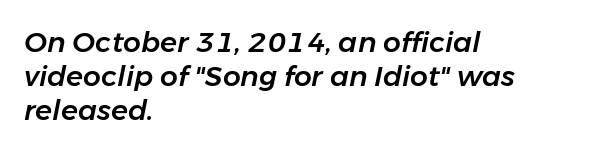
{"italic": "yes", "lean": "right", "slant_degrees": 11, "width": "normal", "stroke_contrast": "low", "x_height": "medium", "monospaced": "no", "underline": "no", "align": "left", "line_spacing_ratio": 1.22, "letter_spacing": "normal", "letter_spacing_em": 0.0, "glyph_px": 28}
